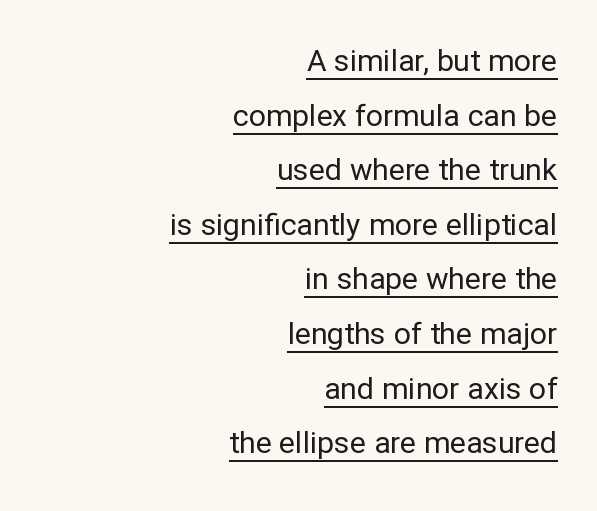
Q: Is the text bold? A: No.
Q: Is the text italic (slanted)? A: No, it is upright.
Q: Is the typeface a serif or a sans-serif typeface? A: Sans-serif.
Q: Is the text underlined? A: Yes.
Q: How is the paragraph aligned? A: Right-aligned.
Q: Is the spacing between letters normal or unusually wide? A: Normal.
Q: Width (condensed, normal, or wide)? A: Normal.
Q: Stroke contrast? A: Low.
Q: x-height? A: Medium.
Q: Monospaced? A: No.
